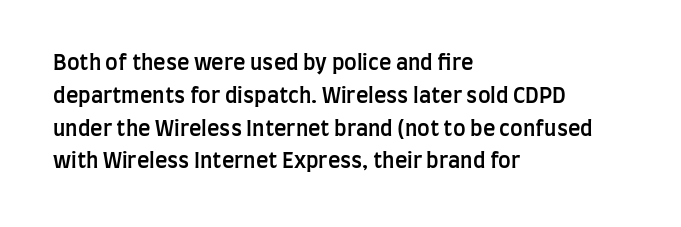
Q: Is the text bold? A: Semi-bold.
Q: Is the text italic (slanted)? A: No, it is upright.
Q: Is the text underlined? A: No.
Q: How is the paragraph aligned? A: Left-aligned.
Q: Is the spacing between letters normal or unusually wide? A: Normal.
Q: Is the spacing between lines tight, normal or loose? A: Normal.
